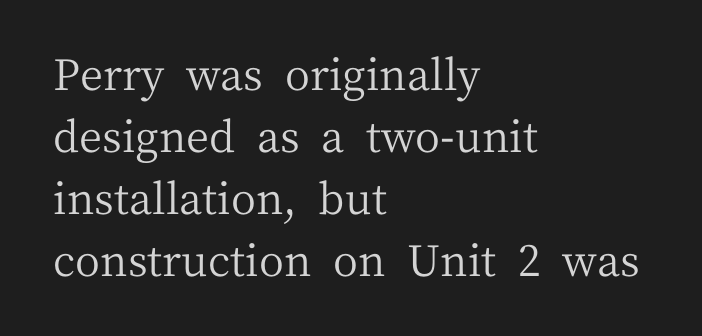
The area under the type is left untouched. In terms of posture, this sample is upright. Short and long lines alike share a common starting point at left. Whoever set this chose a conventional vertical rhythm. Is the stroke heavy? The answer is a plain regular-or-lighter.
